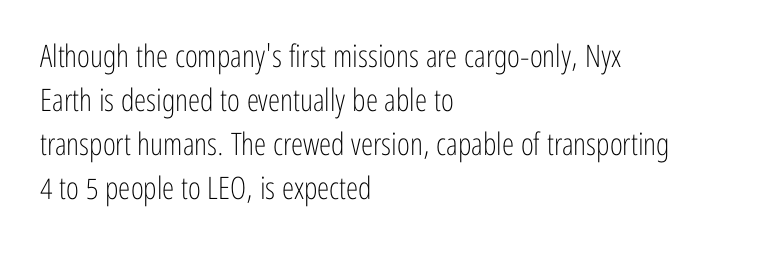
The image shows 31 px light, condensed sans-serif type, upright; set left-aligned, normal line spacing (1.42x), normal letter spacing, not underlined; low stroke contrast and a medium x-height.
